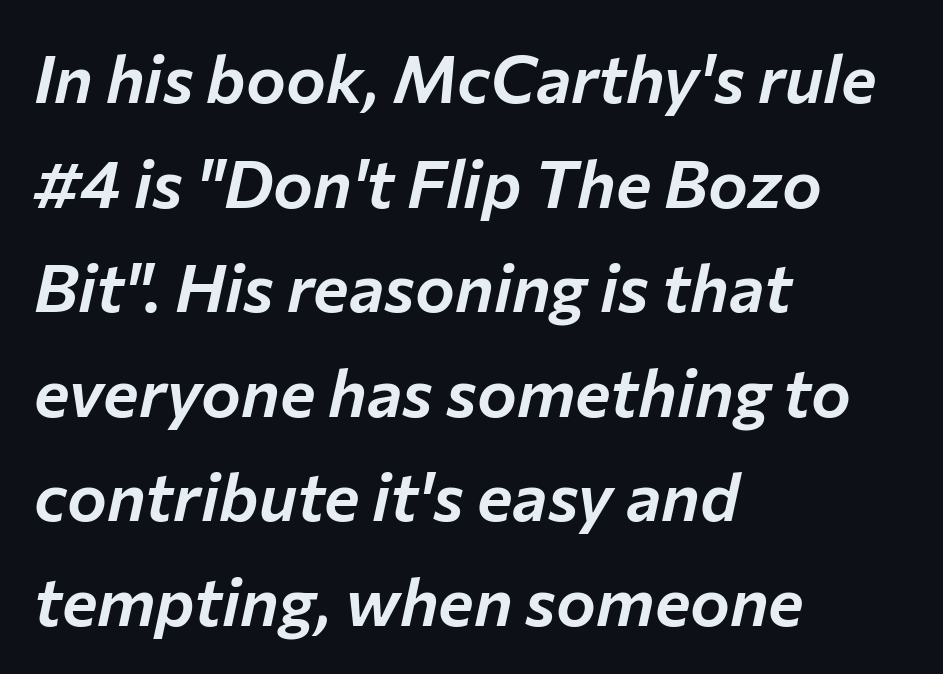
The image shows 67 px text type, italic (leaning right); set left-aligned, normal line spacing (1.56x), normal letter spacing, not underlined; low stroke contrast and a medium x-height.
